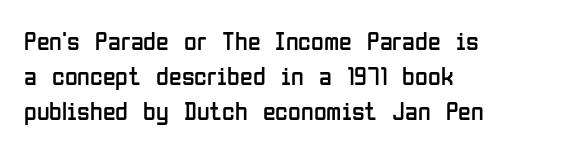
{"italic": "no", "bold": "no", "underline": "no", "align": "left", "line_spacing": "normal", "line_spacing_ratio": 1.34, "letter_spacing": "normal", "letter_spacing_em": 0.0, "glyph_px": 26}
